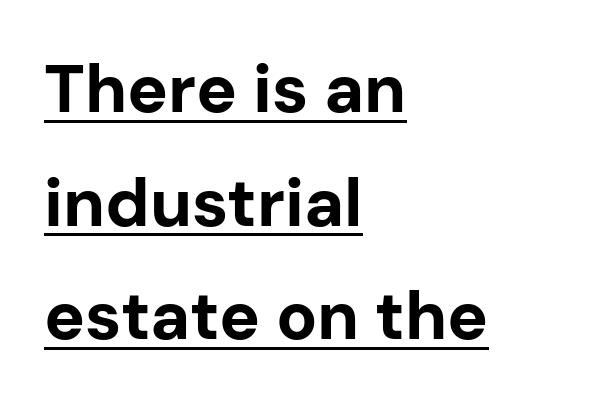
{"serif": "no", "italic": "no", "bold": "yes", "weight": "bold", "width": "normal", "stroke_contrast": "low", "x_height": "medium", "monospaced": "no", "underline": "yes", "align": "left", "line_spacing": "normal", "line_spacing_ratio": 1.67, "letter_spacing": "normal", "letter_spacing_em": 0.0, "glyph_px": 68}
